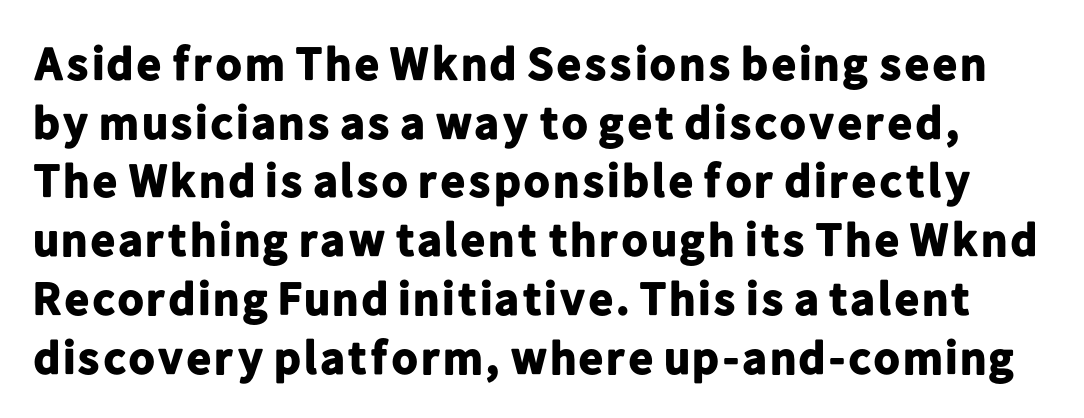
The rendering uses natural spacing where letterforms have individual widths. Only glyphs here, with clear space below each row. Plenty of ink on the page — the face is bold. You can tell it's not italic because the verticals are truly vertical. In terms of letterspacing, this is plain default setting. Whoever set this chose a conventional vertical rhythm.
